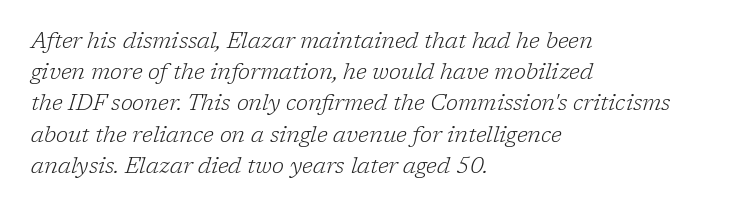
Q: Is the text bold? A: No.
Q: Is the text italic (slanted)? A: Yes, it leans right by about 17 degrees.
Q: Is the text underlined? A: No.
Q: How is the paragraph aligned? A: Left-aligned.
Q: Is the spacing between letters normal or unusually wide? A: Normal.
Q: Is the spacing between lines tight, normal or loose? A: Normal.
